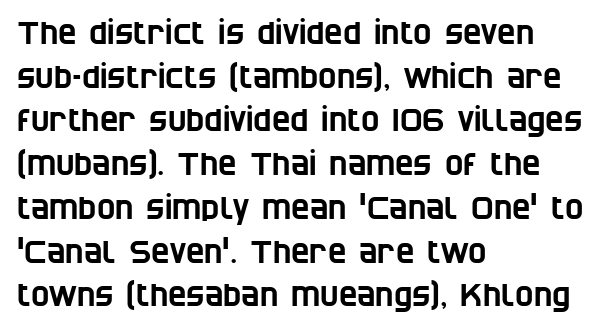
Typeset ragged right — the left edge is the straight one. Leading: standard. Standard letterfit; no display-style spreading of the glyphs. Looks like regular typesetting: each glyph gets only the width it needs. Is this a sans? Yes — the strokes have no serifs.
